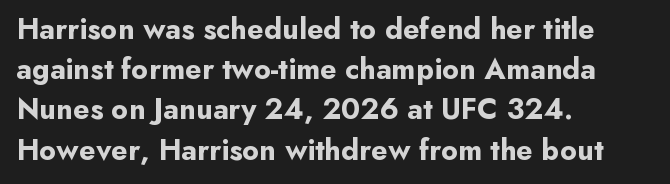
{"serif": "no", "italic": "no", "bold": "yes", "weight": "bold", "width": "normal", "stroke_contrast": "low", "x_height": "small", "monospaced": "no", "underline": "no", "align": "left", "line_spacing": "normal", "line_spacing_ratio": 1.34, "letter_spacing": "normal", "letter_spacing_em": 0.0, "glyph_px": 30}
